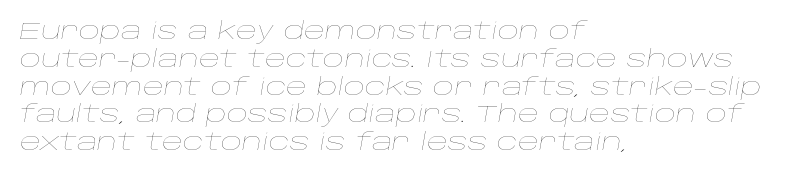
Standard letterfit; no display-style spreading of the glyphs. Italic: yes, the glyphs are oblique. Alignment: flush left. Is this a heavy cut? Hardly; it is regular or lighter.
